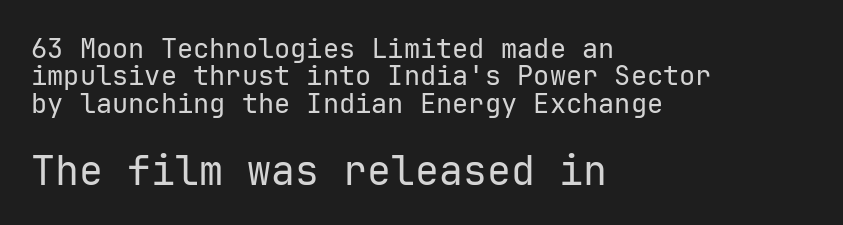
{"serif": "no", "italic": "no", "bold": "no", "weight": "regular", "width": "normal", "stroke_contrast": "low", "x_height": "medium", "monospaced": "yes", "underline": "no", "align": "left", "line_spacing": "tight", "line_spacing_ratio": 1.01, "letter_spacing": "normal", "letter_spacing_em": 0.0, "larger_block": "second", "size_ratio": 1.48, "glyph_px": 40}
